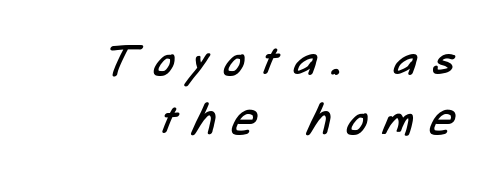
{"serif": "no", "bold": "no", "weight": "regular", "width": "condensed", "stroke_contrast": "low", "x_height": "medium", "monospaced": "no", "underline": "no", "line_spacing": "normal", "line_spacing_ratio": 1.37, "letter_spacing": "wide", "letter_spacing_em": 0.38, "glyph_px": 43}
